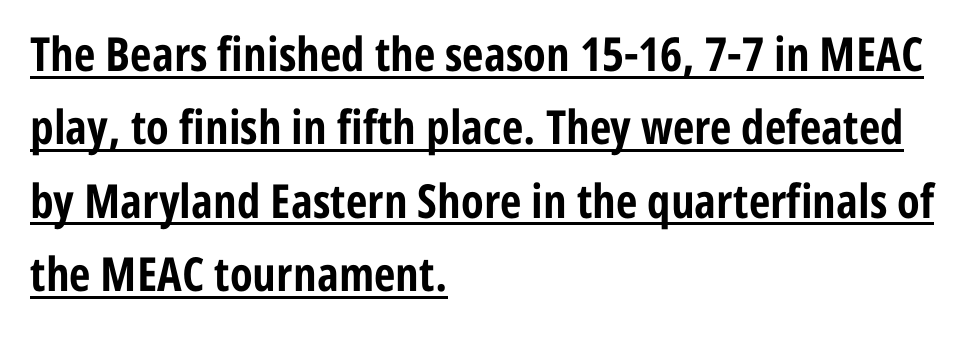
Every letter is thick-stroked: bold, no question. Serifs: no, the terminals of the letterforms are clean. No extra tracking has been applied to these lines. The block of text has a typical density, with ordinary space between rows. A rule runs beneath these lines of type. Characters remain perfectly vertical along every line.
